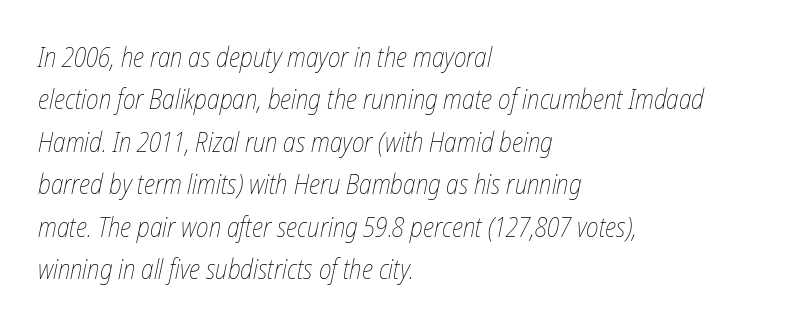
{"italic": "yes", "lean": "right", "slant_degrees": 12, "bold": "no", "underline": "no", "align": "left", "line_spacing": "normal", "line_spacing_ratio": 1.57, "letter_spacing": "normal", "letter_spacing_em": 0.0, "glyph_px": 27}
